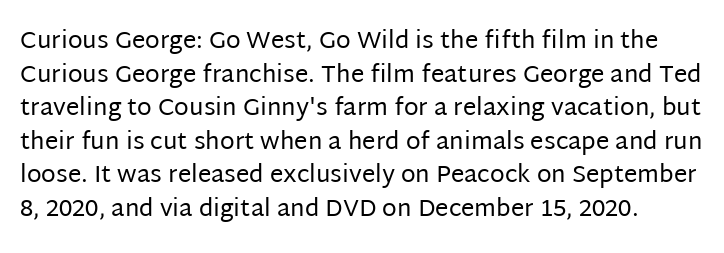
{"italic": "no", "bold": "no", "underline": "no", "line_spacing": "normal", "line_spacing_ratio": 1.4, "letter_spacing": "normal", "letter_spacing_em": 0.0, "glyph_px": 24}
